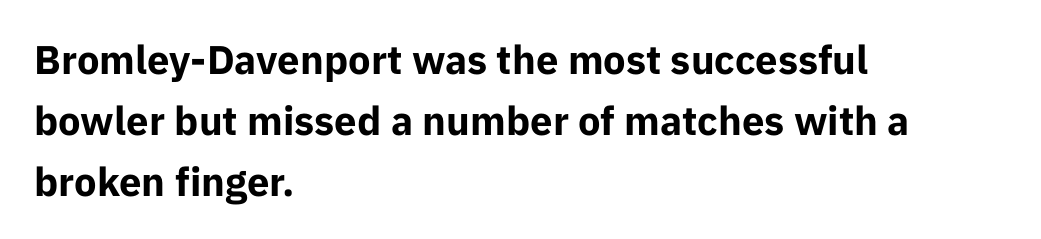
Q: Is the text bold? A: Yes.
Q: Is the text italic (slanted)? A: No, it is upright.
Q: Is the typeface a serif or a sans-serif typeface? A: Sans-serif.
Q: Is the text underlined? A: No.
Q: How is the paragraph aligned? A: Left-aligned.
Q: Is the spacing between letters normal or unusually wide? A: Normal.
Q: Is the spacing between lines tight, normal or loose? A: Normal.
Q: Width (condensed, normal, or wide)? A: Normal.
Q: Stroke contrast? A: Low.
Q: x-height? A: Medium.
Q: Monospaced? A: No.
